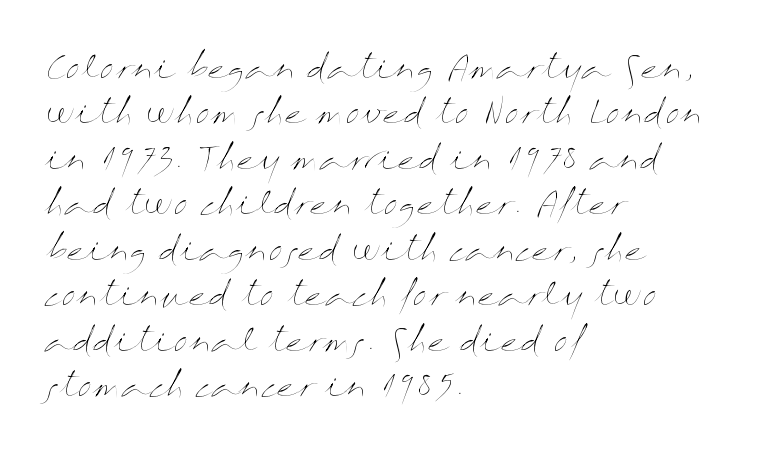
Q: Is the text bold? A: No.
Q: Is the text italic (slanted)? A: Yes.
Q: Is the text underlined? A: No.
Q: How is the paragraph aligned? A: Left-aligned.
Q: Is the spacing between letters normal or unusually wide? A: Normal.
Q: Is the spacing between lines tight, normal or loose? A: Normal.
Q: Width (condensed, normal, or wide)? A: Wide.
Q: Stroke contrast? A: Medium.
Q: x-height? A: Medium.
Q: Monospaced? A: No.
